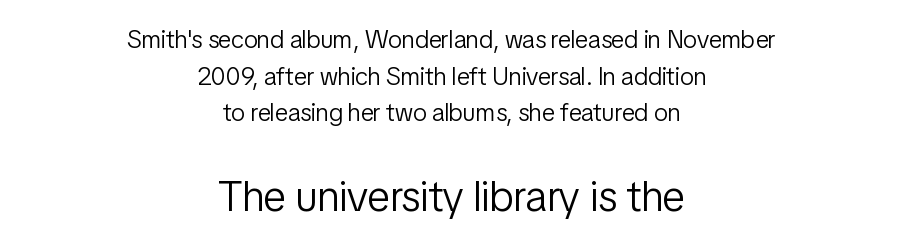
The image shows 43 px light, condensed sans-serif type, upright; set centered, normal line spacing (1.47x), normal letter spacing, not underlined; the second (bottom) block is 1.72x larger; low stroke contrast and a medium x-height.
